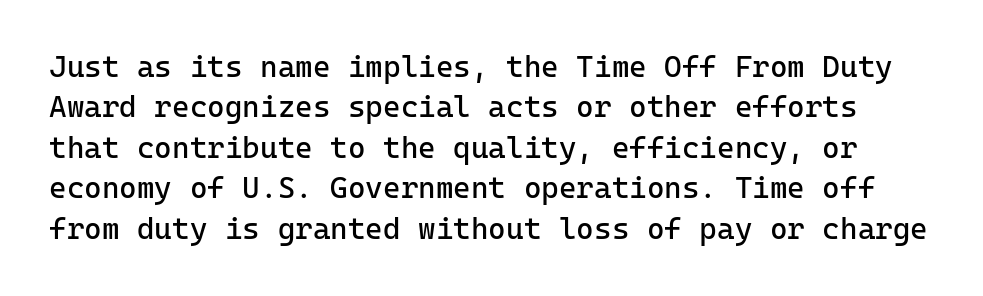
The image shows 30 px regular-weight sans-serif type, upright, monospaced; set normal line spacing (1.35x), normal letter spacing, not underlined; low stroke contrast and a medium x-height.
